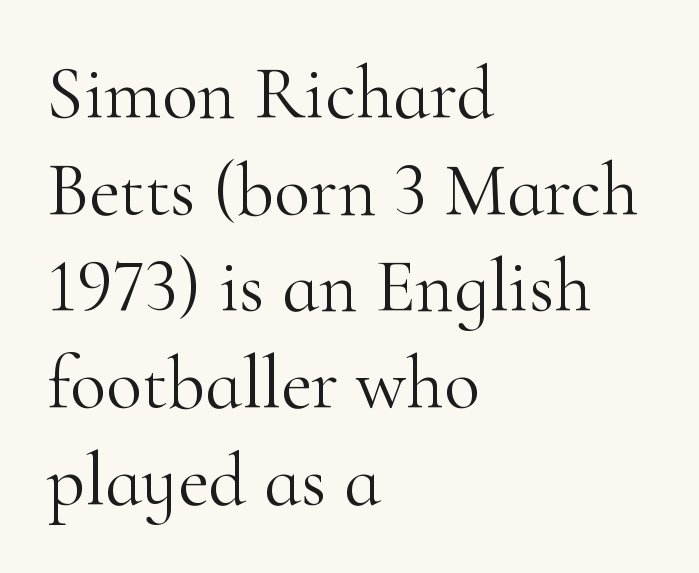
Q: Is the text bold? A: No.
Q: Is the text italic (slanted)? A: No, it is upright.
Q: Is the typeface a serif or a sans-serif typeface? A: Serif.
Q: Is the text underlined? A: No.
Q: How is the paragraph aligned? A: Left-aligned.
Q: Is the spacing between letters normal or unusually wide? A: Normal.
Q: Is the spacing between lines tight, normal or loose? A: Normal.
Q: Width (condensed, normal, or wide)? A: Normal.
Q: Stroke contrast? A: High.
Q: x-height? A: Small.
Q: Monospaced? A: No.
